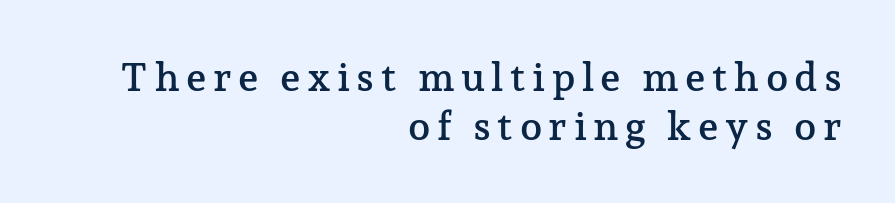
Q: Is the text italic (slanted)? A: No, it is upright.
Q: Is the typeface a serif or a sans-serif typeface? A: Serif.
Q: Is the text underlined? A: No.
Q: How is the paragraph aligned? A: Right-aligned.
Q: Width (condensed, normal, or wide)? A: Normal.
Q: Stroke contrast? A: Low.
Q: x-height? A: Medium.
Q: Monospaced? A: No.
